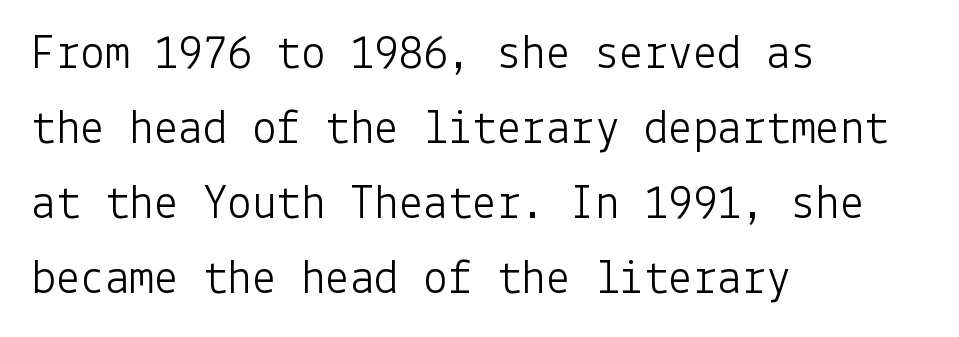
{"serif": "no", "italic": "no", "bold": "no", "weight": "light", "width": "normal", "stroke_contrast": "low", "x_height": "medium", "underline": "no", "align": "left", "line_spacing": "normal", "line_spacing_ratio": 1.53, "letter_spacing": "normal", "letter_spacing_em": 0.0, "glyph_px": 49}
